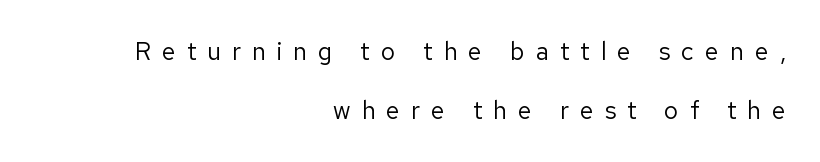
Q: Is the text bold? A: No.
Q: Is the text italic (slanted)? A: No, it is upright.
Q: Is the text underlined? A: No.
Q: How is the paragraph aligned? A: Right-aligned.
Q: Is the spacing between letters normal or unusually wide? A: Unusually wide.
Q: Is the spacing between lines tight, normal or loose? A: Loose.
